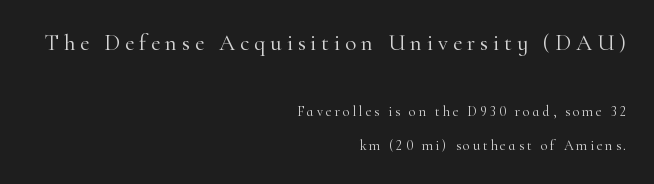
The image shows 23 px text type, upright; set right-aligned, loose line spacing (2.46x), unusually wide letter spacing (+0.21 em), not underlined; the first (top) block is 1.64x larger.
